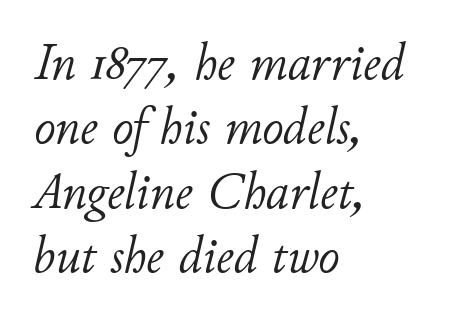
Q: Is the text bold? A: No.
Q: Is the text italic (slanted)? A: Yes, it leans right by about 11 degrees.
Q: Is the text underlined? A: No.
Q: How is the paragraph aligned? A: Left-aligned.
Q: Is the spacing between letters normal or unusually wide? A: Normal.
Q: Width (condensed, normal, or wide)? A: Normal.
Q: Stroke contrast? A: Low.
Q: x-height? A: Small.
Q: Monospaced? A: No.
